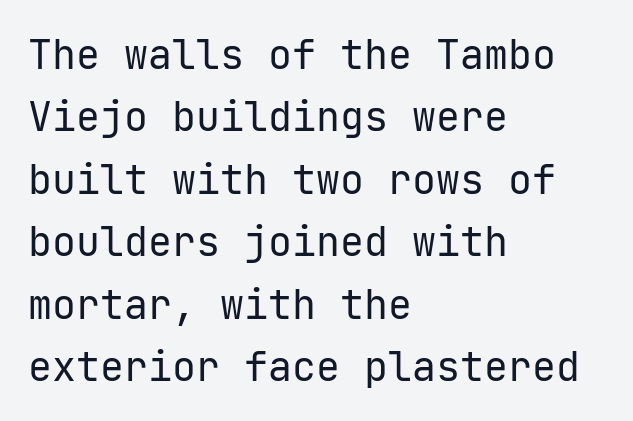
Q: Is the text bold? A: No.
Q: Is the text italic (slanted)? A: No, it is upright.
Q: Is the typeface a serif or a sans-serif typeface? A: Sans-serif.
Q: Is the text underlined? A: No.
Q: How is the paragraph aligned? A: Left-aligned.
Q: Is the spacing between letters normal or unusually wide? A: Normal.
Q: Is the spacing between lines tight, normal or loose? A: Normal.
Q: Width (condensed, normal, or wide)? A: Normal.
Q: Stroke contrast? A: Low.
Q: x-height? A: Medium.
